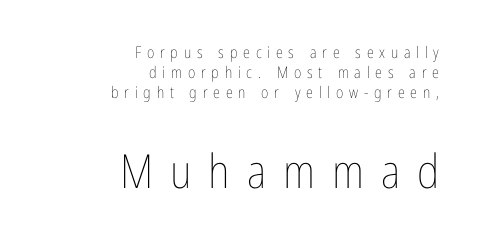
{"italic": "no", "bold": "no", "weight": "thin", "width": "condensed", "stroke_contrast": "low", "x_height": "medium", "monospaced": "no", "underline": "no", "align": "right", "line_spacing_ratio": 1.24, "letter_spacing": "wide", "letter_spacing_em": 0.36, "larger_block": "second", "size_ratio": 2.94, "glyph_px": 47}
